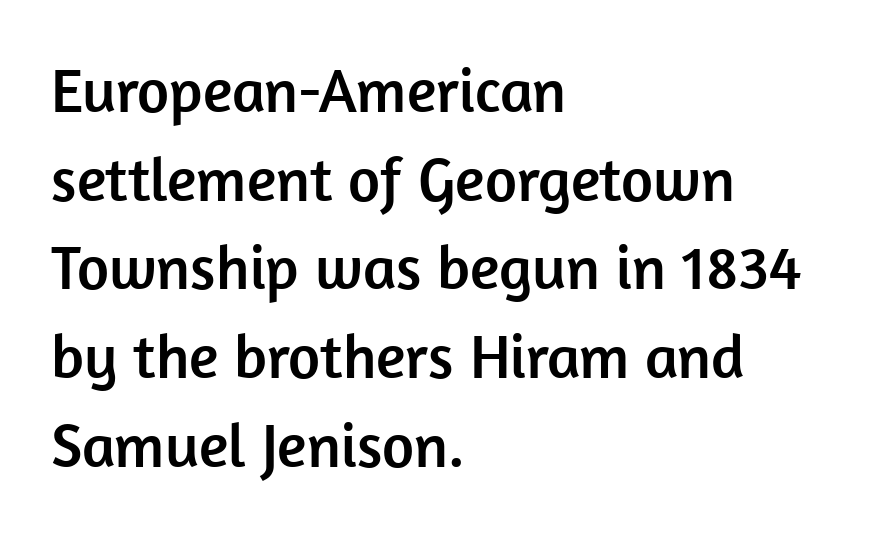
{"serif": "no", "italic": "no", "width": "normal", "stroke_contrast": "low", "x_height": "medium", "monospaced": "no", "underline": "no", "align": "left", "line_spacing": "normal", "line_spacing_ratio": 1.43, "letter_spacing": "normal", "letter_spacing_em": 0.0, "glyph_px": 62}
